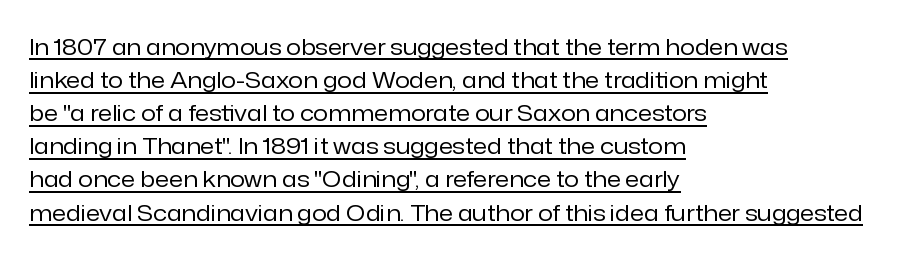
{"italic": "no", "bold": "no", "underline": "yes", "align": "left", "line_spacing": "normal", "line_spacing_ratio": 1.44, "letter_spacing": "normal", "letter_spacing_em": 0.0, "glyph_px": 23}
